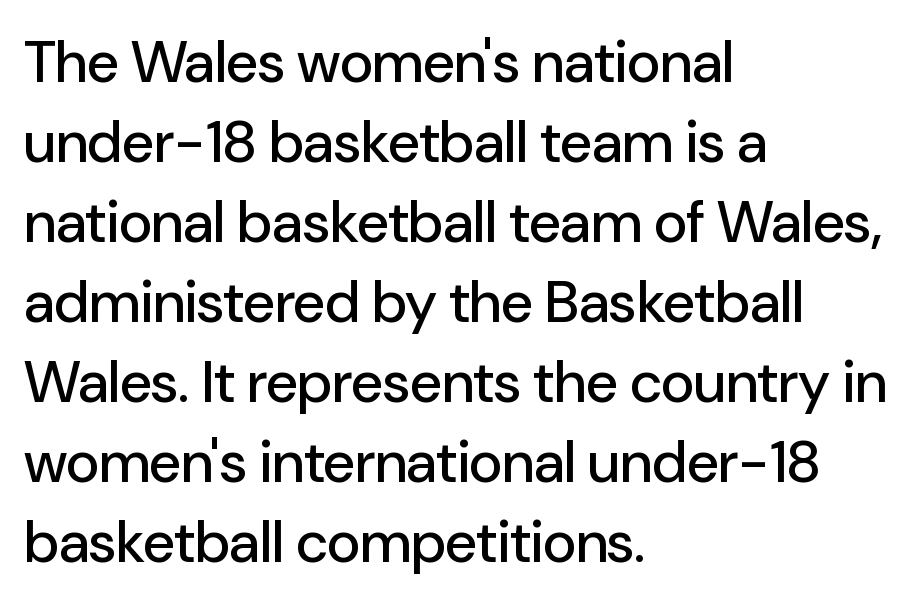
Is there any slant? The stems are plumb. These lines are rendered in a variable-pitch font. The words here are not underlined. Notice how the passage keeps a crisp vertical edge on the left only. Between one letter and the next there's only the usual sliver of space.
